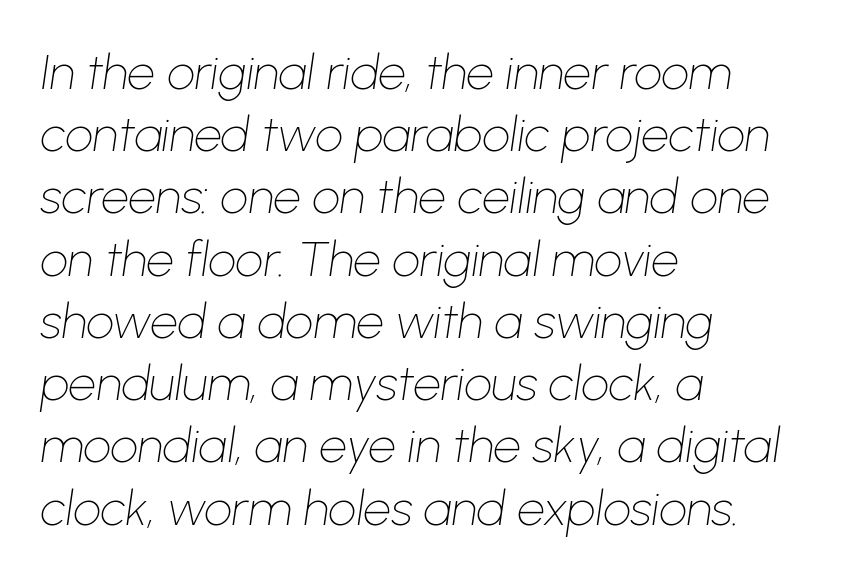
Q: Is the text bold? A: No.
Q: Is the text italic (slanted)? A: Yes, it leans right by about 8 degrees.
Q: Is the text underlined? A: No.
Q: How is the paragraph aligned? A: Left-aligned.
Q: Is the spacing between letters normal or unusually wide? A: Normal.
Q: Is the spacing between lines tight, normal or loose? A: Normal.
Q: Width (condensed, normal, or wide)? A: Normal.
Q: Stroke contrast? A: Low.
Q: x-height? A: Medium.
Q: Monospaced? A: No.
